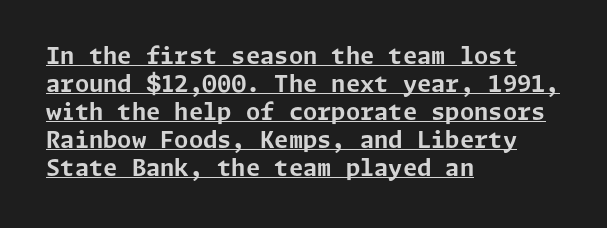
{"italic": "no", "bold": "yes", "underline": "yes", "align": "left", "line_spacing_ratio": 1.22, "letter_spacing": "normal", "letter_spacing_em": 0.0, "glyph_px": 23}
